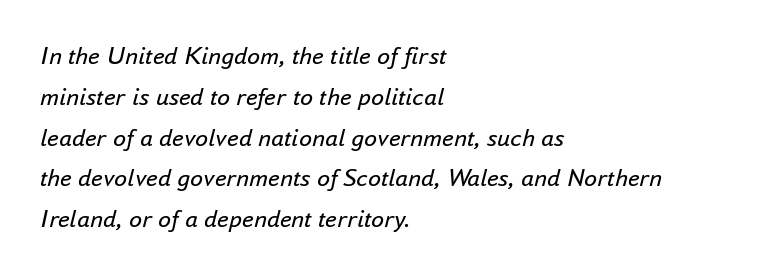
Q: Is the text bold? A: No.
Q: Is the text italic (slanted)? A: Yes, it leans right by about 16 degrees.
Q: Is the text underlined? A: No.
Q: How is the paragraph aligned? A: Left-aligned.
Q: Is the spacing between letters normal or unusually wide? A: Normal.
Q: Is the spacing between lines tight, normal or loose? A: Normal.
